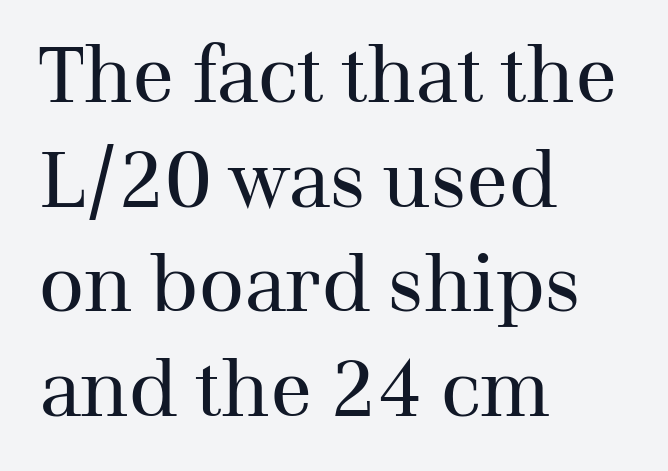
Q: Is the text bold? A: No.
Q: Is the text italic (slanted)? A: No, it is upright.
Q: Is the typeface a serif or a sans-serif typeface? A: Serif.
Q: Is the text underlined? A: No.
Q: How is the paragraph aligned? A: Left-aligned.
Q: Is the spacing between letters normal or unusually wide? A: Normal.
Q: Is the spacing between lines tight, normal or loose? A: Normal.
Q: Width (condensed, normal, or wide)? A: Normal.
Q: Stroke contrast? A: Medium.
Q: x-height? A: Medium.
Q: Monospaced? A: No.
